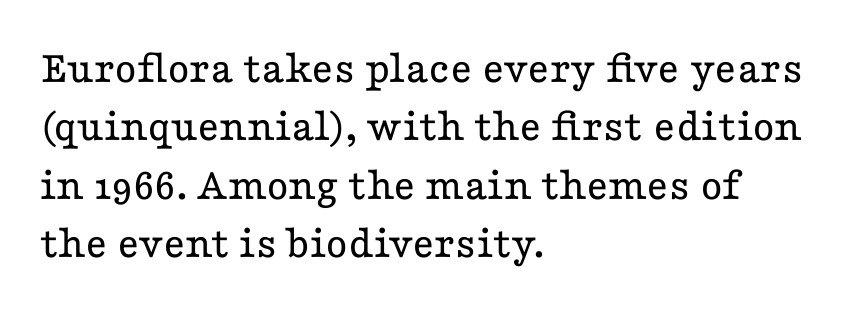
The image shows 47 px regular-weight, wide serif type, upright; set left-aligned, line spacing 1.24x, normal letter spacing, not underlined; low stroke contrast and a medium x-height.
